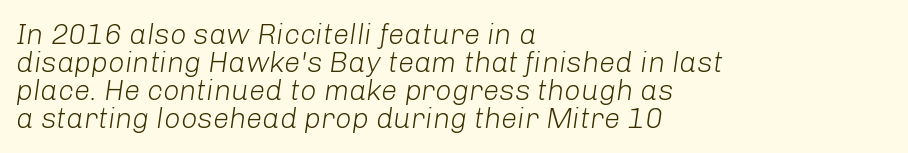
Summary of vertical rhythm: compact, with narrow interline spacing. Designer's note — italics engaged. There is no visible air inserted between adjacent glyphs. The typesetter chose a ragged-right arrangement here.
